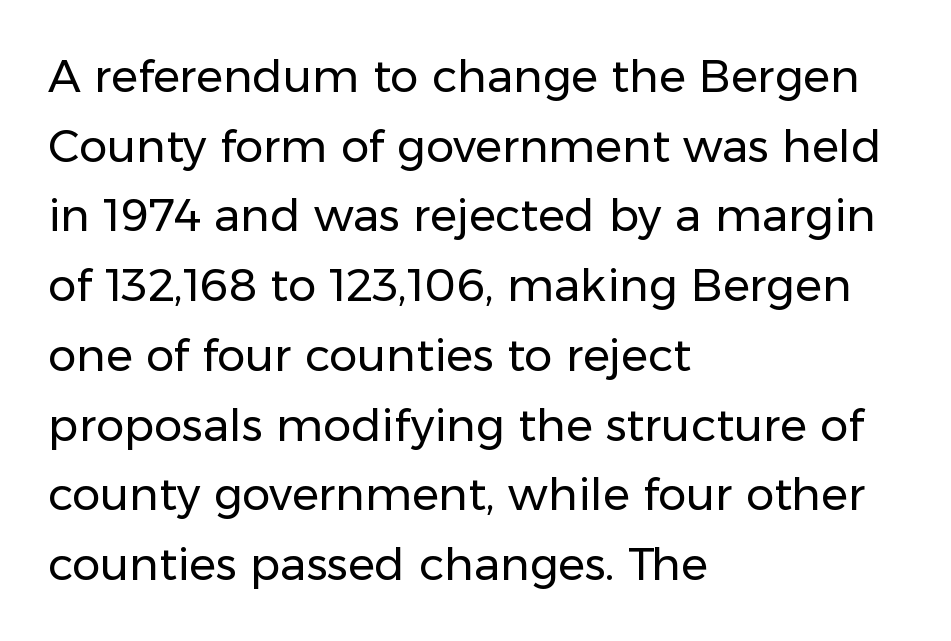
The image shows 45 px regular-weight sans-serif type, upright; set left-aligned, normal line spacing (1.55x), normal letter spacing, not underlined; low stroke contrast and a medium x-height.
